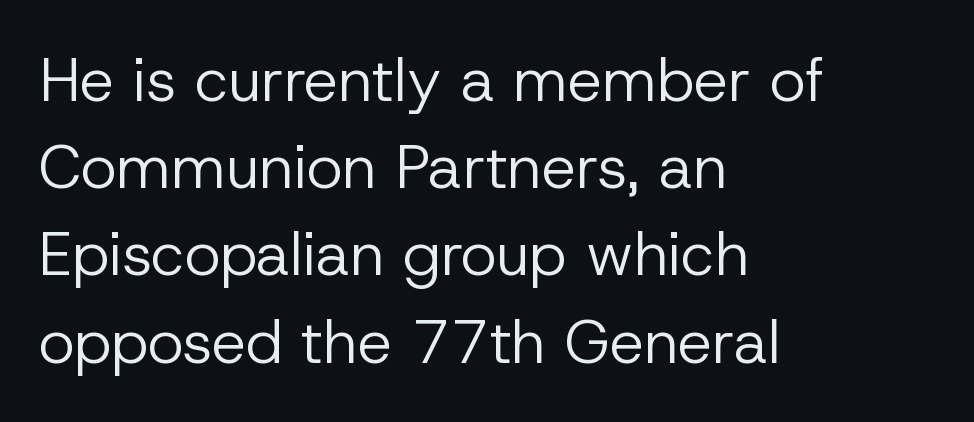
{"serif": "no", "italic": "no", "bold": "no", "weight": "regular", "width": "normal", "stroke_contrast": "low", "x_height": "medium", "monospaced": "no", "underline": "no", "align": "left", "line_spacing": "normal", "line_spacing_ratio": 1.43, "letter_spacing": "normal", "letter_spacing_em": 0.0, "glyph_px": 61}
